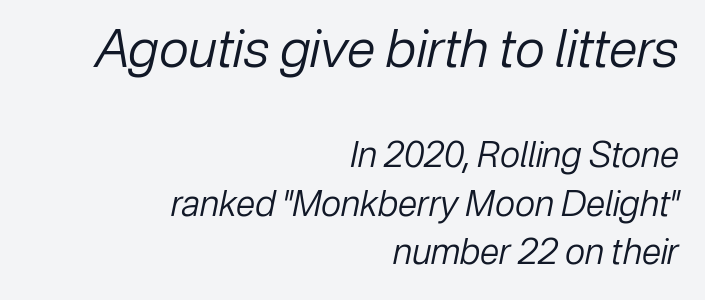
The image shows 52 px regular-weight type, italic (leaning right); set right-aligned, normal line spacing (1.39x), normal letter spacing, not underlined; the first (top) block is 1.49x larger; low stroke contrast and a medium x-height.
